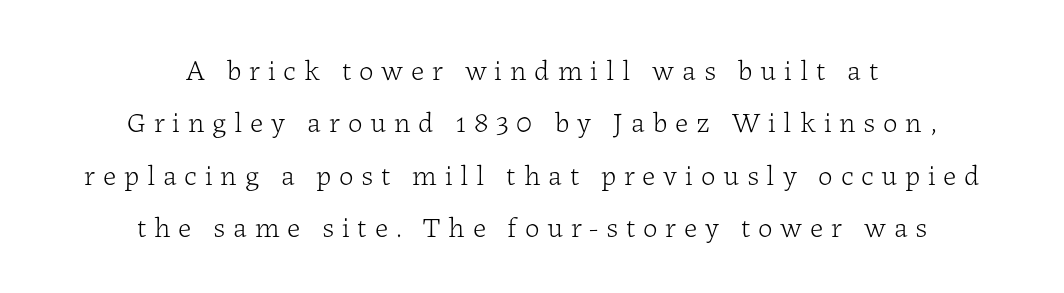
{"serif": "yes", "italic": "no", "bold": "no", "weight": "light", "width": "normal", "stroke_contrast": "low", "x_height": "medium", "monospaced": "no", "underline": "no", "align": "center", "line_spacing_ratio": 1.81, "letter_spacing": "wide", "letter_spacing_em": 0.27, "glyph_px": 29}
